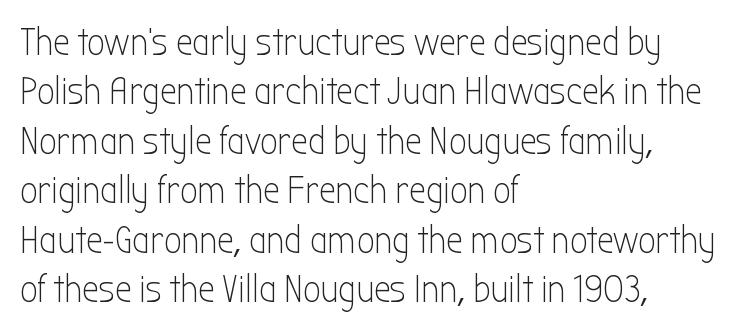
{"serif": "no", "italic": "no", "bold": "no", "weight": "light", "width": "condensed", "stroke_contrast": "low", "x_height": "medium", "monospaced": "no", "underline": "no", "align": "left", "line_spacing": "normal", "line_spacing_ratio": 1.3, "letter_spacing": "normal", "letter_spacing_em": 0.0, "glyph_px": 38}
